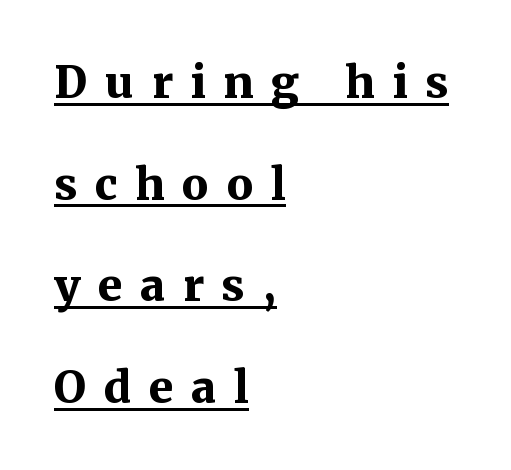
The image shows 44 px bold serif type, upright; set left-aligned, loose line spacing (2.31x), unusually wide letter spacing (+0.4 em), underlined; medium stroke contrast and a medium x-height.
